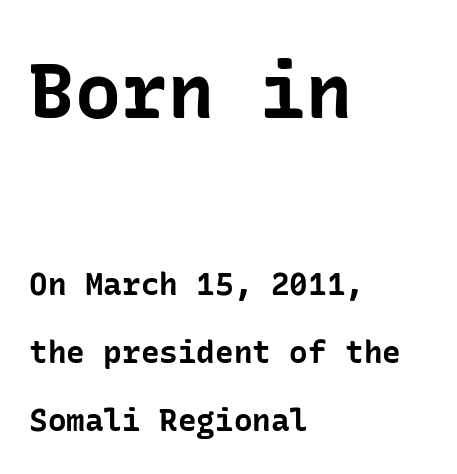
The image shows 77 px bold sans-serif type, upright; set left-aligned, loose line spacing (2.19x), normal letter spacing, not underlined; the first (top) block is 2.48x larger; low stroke contrast and a medium x-height.
